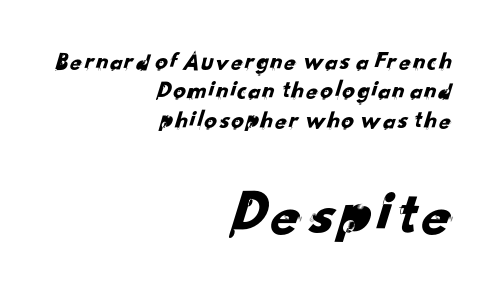
Q: Is the typeface a serif or a sans-serif typeface? A: Sans-serif.
Q: Is the text underlined? A: No.
Q: How is the paragraph aligned? A: Right-aligned.
Q: Is the spacing between letters normal or unusually wide? A: Normal.
Q: Which block of text is set in a larger size, the first (top) or the second (bottom)? A: The second (bottom) one.
Q: Width (condensed, normal, or wide)? A: Normal.
Q: Stroke contrast? A: Low.
Q: x-height? A: Small.
Q: Monospaced? A: No.
